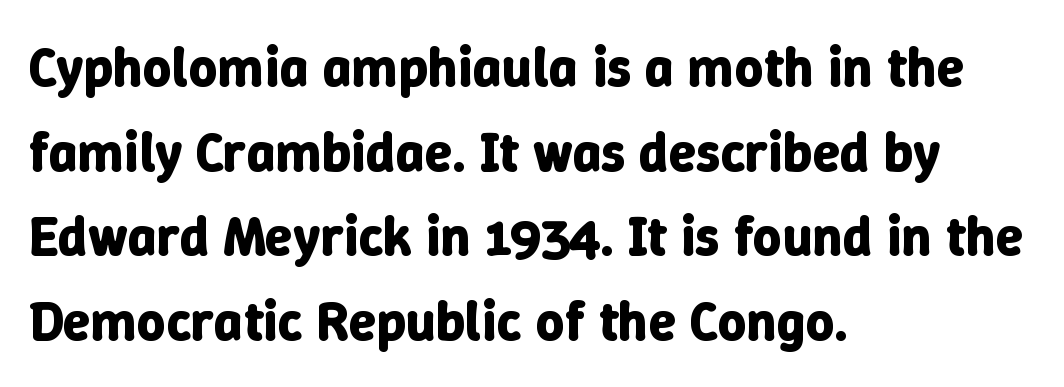
Q: Is the text bold? A: Yes.
Q: Is the text italic (slanted)? A: No, it is upright.
Q: Is the text underlined? A: No.
Q: How is the paragraph aligned? A: Left-aligned.
Q: Is the spacing between letters normal or unusually wide? A: Normal.
Q: Is the spacing between lines tight, normal or loose? A: Normal.
Q: Width (condensed, normal, or wide)? A: Normal.
Q: Stroke contrast? A: Low.
Q: x-height? A: Medium.
Q: Monospaced? A: No.
